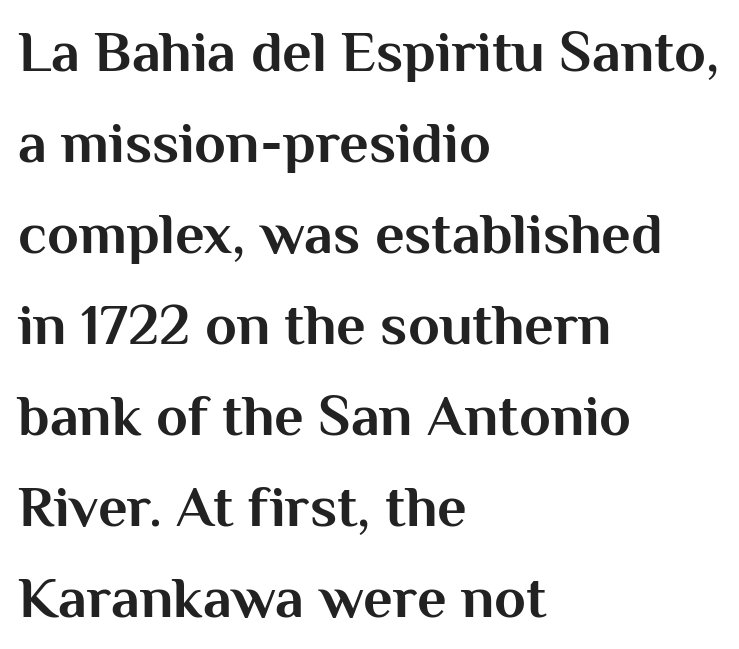
Q: Is the text bold? A: Yes.
Q: Is the text italic (slanted)? A: No, it is upright.
Q: Is the typeface a serif or a sans-serif typeface? A: Sans-serif.
Q: Is the text underlined? A: No.
Q: How is the paragraph aligned? A: Left-aligned.
Q: Is the spacing between letters normal or unusually wide? A: Normal.
Q: Is the spacing between lines tight, normal or loose? A: Normal.
Q: Width (condensed, normal, or wide)? A: Normal.
Q: Stroke contrast? A: Medium.
Q: x-height? A: Medium.
Q: Monospaced? A: No.
